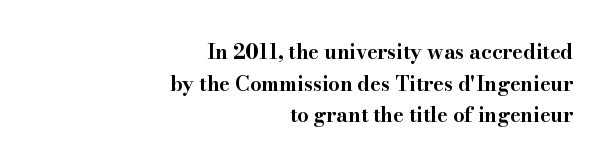
The image shows 20 px bold type, upright; set right-aligned, normal line spacing (1.58x), normal letter spacing, not underlined.
